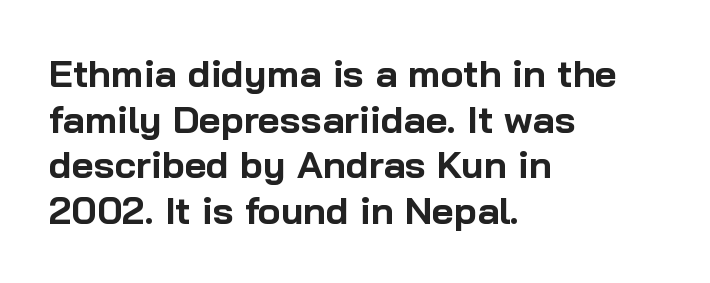
Q: Is the text bold? A: Yes.
Q: Is the text italic (slanted)? A: No, it is upright.
Q: Is the typeface a serif or a sans-serif typeface? A: Sans-serif.
Q: Is the text underlined? A: No.
Q: How is the paragraph aligned? A: Left-aligned.
Q: Is the spacing between letters normal or unusually wide? A: Normal.
Q: Width (condensed, normal, or wide)? A: Normal.
Q: Stroke contrast? A: Low.
Q: x-height? A: Medium.
Q: Monospaced? A: No.
